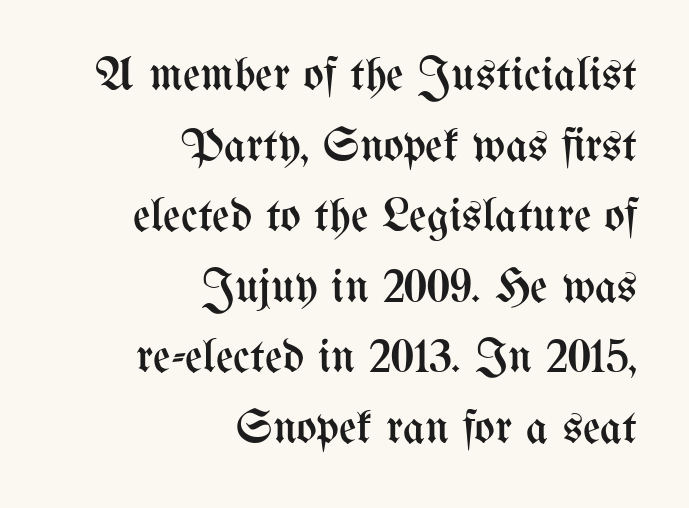
Anything drawn beneath the words? Only blank space. Is this a heavy cut? Hardly; it is regular or lighter. The gaps between neighbouring characters are ordinary and unremarkable. Leading: standard. A typesetter would mark this as roman, not italic. Do the characters align in a grid? No, the font is proportional.
